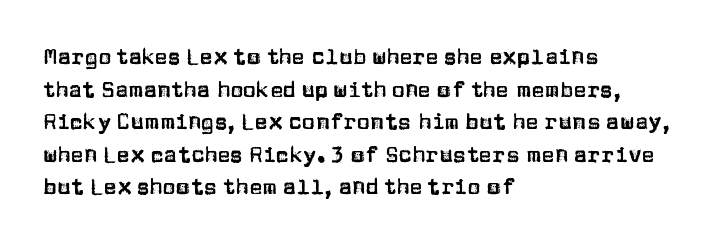
The string is rendered with underlining switched off. Successive baselines arrive at the customary interval. The paragraph shown leans on its left margin. Do the letters lean? They stand straight. The passage shown has conventional tracking throughout.
